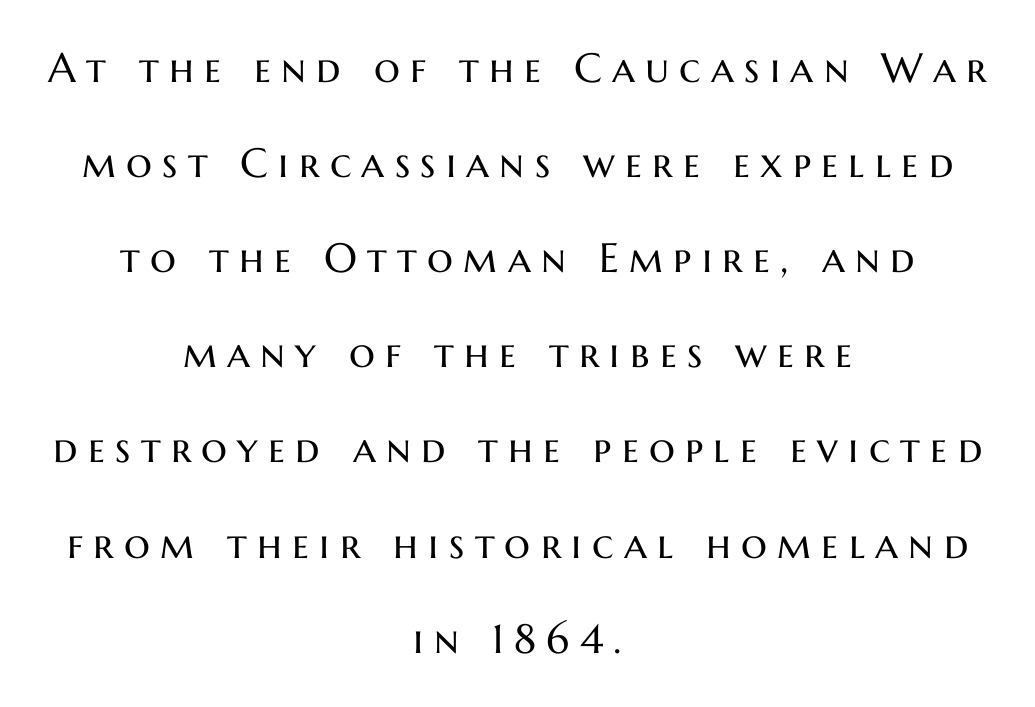
The image shows 41 px regular-weight sans-serif type, upright; set centered, loose line spacing (2.32x), unusually wide letter spacing (+0.25 em), not underlined; medium stroke contrast and a medium x-height.
